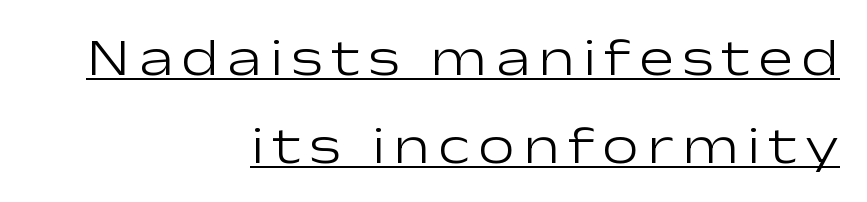
Q: Is the text bold? A: No.
Q: Is the text italic (slanted)? A: No, it is upright.
Q: Is the typeface a serif or a sans-serif typeface? A: Sans-serif.
Q: Is the text underlined? A: Yes.
Q: How is the paragraph aligned? A: Right-aligned.
Q: Is the spacing between lines tight, normal or loose? A: Normal.
Q: Width (condensed, normal, or wide)? A: Wide.
Q: Stroke contrast? A: Low.
Q: x-height? A: Medium.
Q: Monospaced? A: No.
